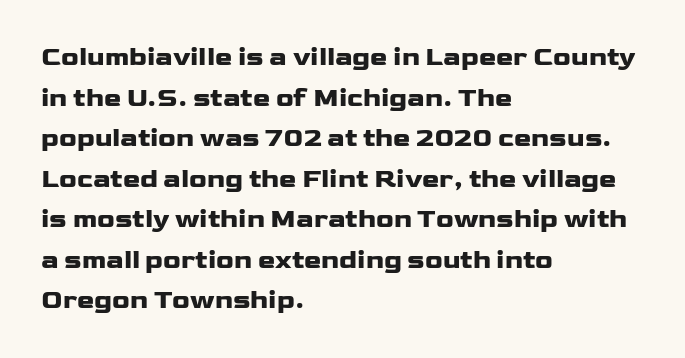
{"italic": "no", "bold": "yes", "underline": "no", "align": "left", "line_spacing": "normal", "line_spacing_ratio": 1.56, "letter_spacing": "normal", "letter_spacing_em": 0.0, "glyph_px": 26}
